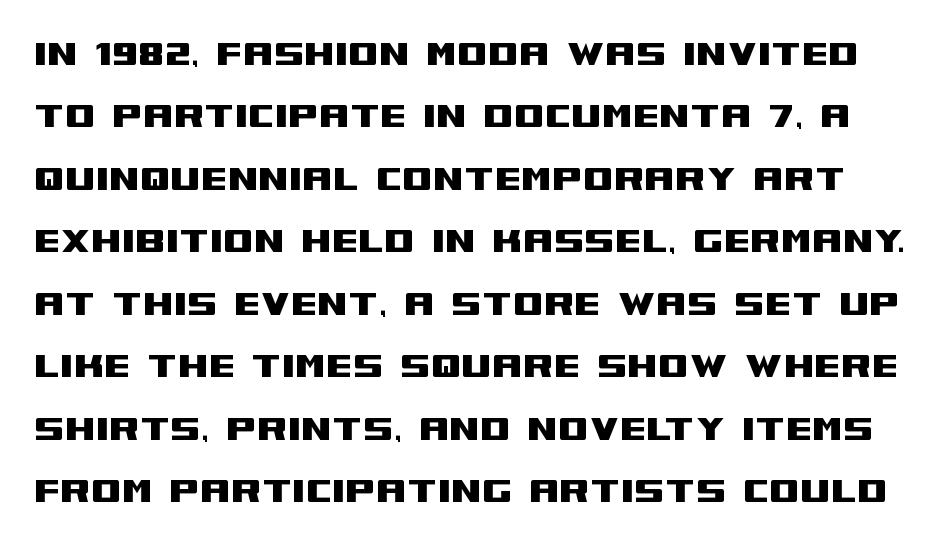
This rendering leaves character spacing at its baseline value. The lettering stays uniformly vertical, giving the passage a roman look. Do the characters align in a grid? No, the font is proportional. Does the type have serifs? No, each stem ends abruptly. How would I describe the line gaps? Plain and ordinary.
